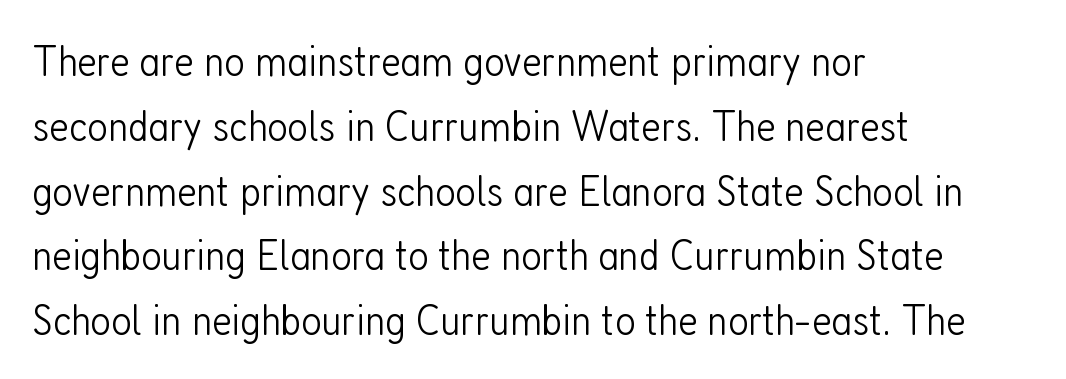
Characters remain perfectly vertical along every line. The glyphs in this specimen are sans serif. The lines in this sample share a left origin and differ only in where they stop. The area under the type is left untouched. Regular leading. Weight: in the light-to-regular range.
